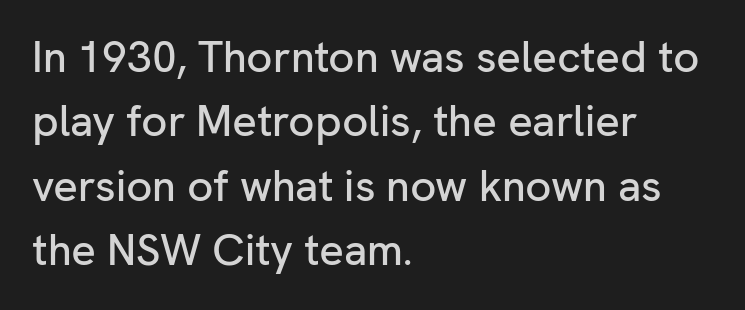
The specimen omits any rule beneath the text block's lines. Note the varied advance widths — an 'i' is clearly narrower than an 'm'. The paragraph shown leans on its left margin. Posture: upright roman. Is this a sans? Yes — the strokes have no serifs. How would I describe the line gaps? Plain and ordinary.
